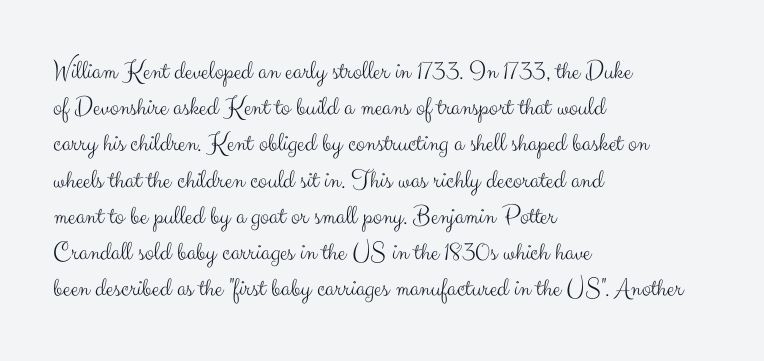
The image shows 27 px text type; set left-aligned, normal line spacing (1.34x), normal letter spacing, not underlined.
